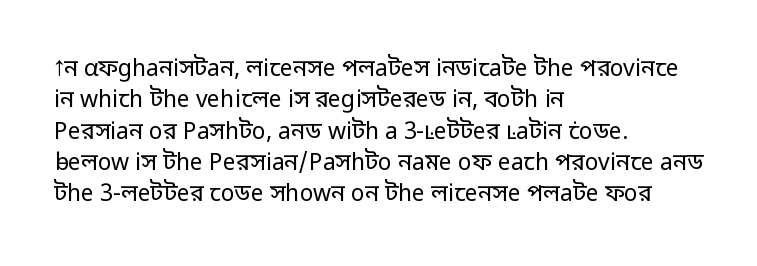
{"italic": "no", "bold": "no", "underline": "no", "align": "left", "line_spacing": "normal", "line_spacing_ratio": 1.36, "letter_spacing": "normal", "letter_spacing_em": 0.0, "glyph_px": 23}
